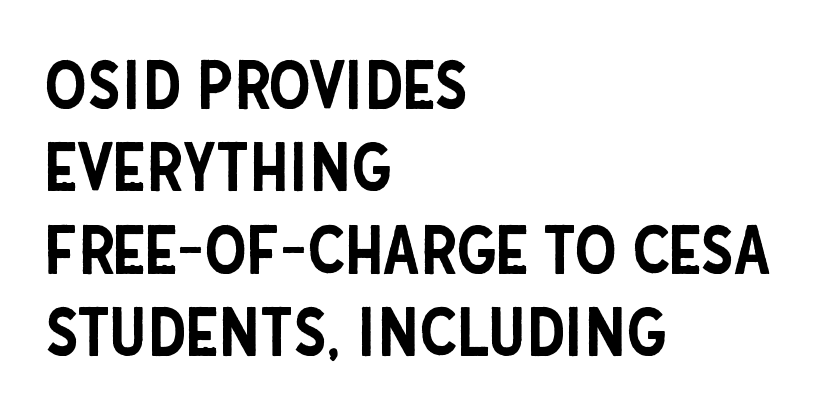
The type is set solid horizontally, with unmodified tracking. To sum up the face: it is a sans, with no serifs. The face used here is proportionally spaced, like ordinary book or web type. Where is the straight margin? On the left. Does the lettering tilt? It doesn't — this is upright.
